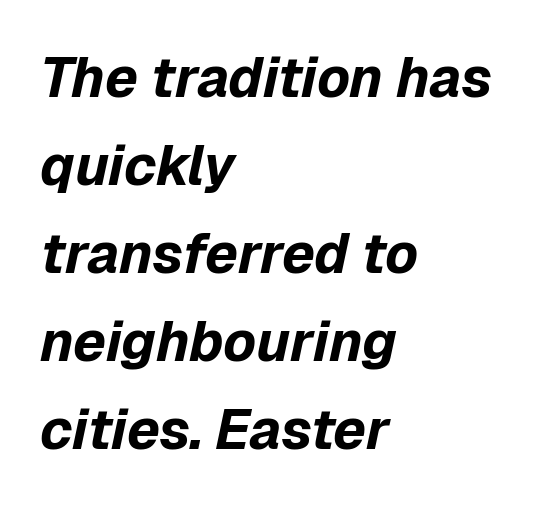
{"italic": "yes", "lean": "right", "slant_degrees": 12, "bold": "yes", "weight": "bold", "width": "normal", "stroke_contrast": "low", "x_height": "medium", "monospaced": "no", "underline": "no", "align": "left", "line_spacing": "normal", "line_spacing_ratio": 1.57, "letter_spacing": "normal", "letter_spacing_em": 0.0, "glyph_px": 56}
